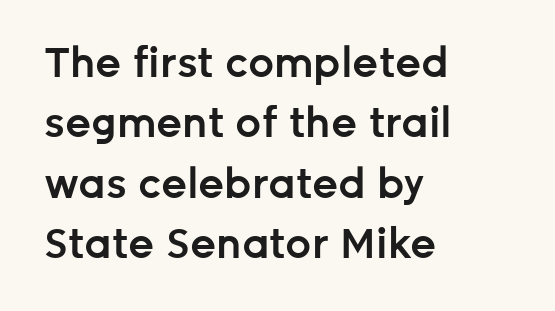
Q: Is the text bold? A: Semi-bold.
Q: Is the text italic (slanted)? A: No, it is upright.
Q: Is the typeface a serif or a sans-serif typeface? A: Sans-serif.
Q: Is the text underlined? A: No.
Q: How is the paragraph aligned? A: Left-aligned.
Q: Is the spacing between letters normal or unusually wide? A: Normal.
Q: Is the spacing between lines tight, normal or loose? A: Normal.
Q: Width (condensed, normal, or wide)? A: Normal.
Q: Stroke contrast? A: Low.
Q: x-height? A: Medium.
Q: Monospaced? A: No.
